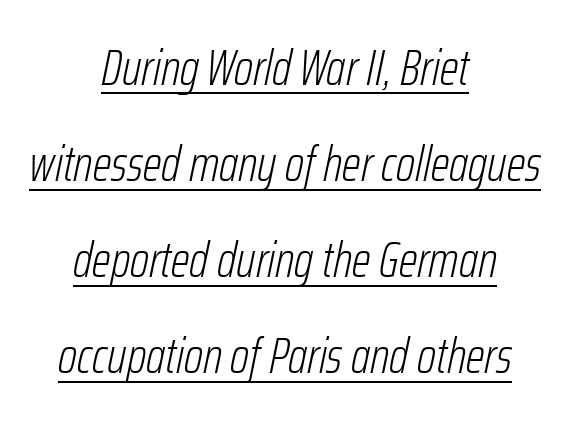
The image shows 49 px light, condensed type, italic (leaning right); set centered, loose line spacing (1.96x), normal letter spacing, underlined; low stroke contrast and a medium x-height.
